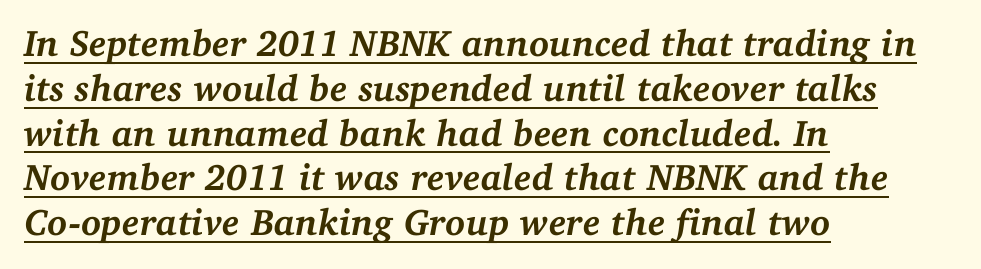
{"serif": "yes", "italic": "yes", "lean": "right", "slant_degrees": 11, "bold": "yes", "weight": "semibold", "width": "normal", "stroke_contrast": "medium", "x_height": "medium", "monospaced": "no", "underline": "yes", "align": "left", "line_spacing_ratio": 1.21, "letter_spacing": "normal", "letter_spacing_em": 0.0, "glyph_px": 37}
